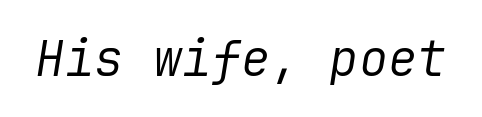
The characters are drawn with everyday or finer stroke widths. You could call the tracking neutral — neither tight nor loose. Lines of text with bare space underneath. Observe the lean: these are italic letterforms.
